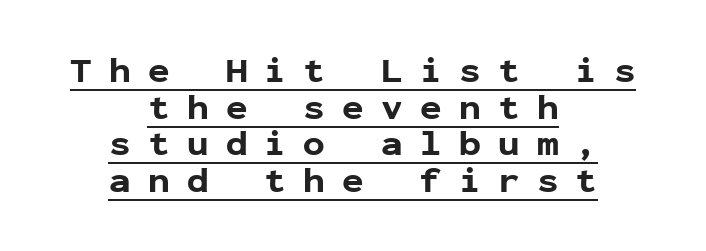
Q: Is the text bold? A: Yes.
Q: Is the text italic (slanted)? A: No, it is upright.
Q: Is the typeface a serif or a sans-serif typeface? A: Sans-serif.
Q: Is the text underlined? A: Yes.
Q: How is the paragraph aligned? A: Centered.
Q: Is the spacing between letters normal or unusually wide? A: Unusually wide.
Q: Is the spacing between lines tight, normal or loose? A: Tight.
Q: Width (condensed, normal, or wide)? A: Normal.
Q: Stroke contrast? A: Low.
Q: x-height? A: Medium.
Q: Monospaced? A: Yes.
